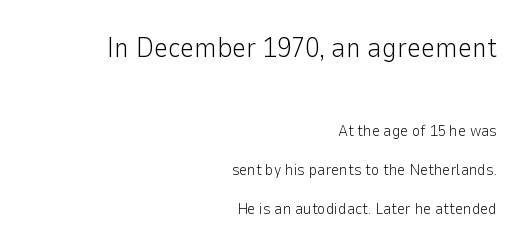
Q: Is the text bold? A: No.
Q: Is the text italic (slanted)? A: No, it is upright.
Q: Is the typeface a serif or a sans-serif typeface? A: Sans-serif.
Q: Is the text underlined? A: No.
Q: How is the paragraph aligned? A: Right-aligned.
Q: Is the spacing between letters normal or unusually wide? A: Normal.
Q: Is the spacing between lines tight, normal or loose? A: Loose.
Q: Which block of text is set in a larger size, the first (top) or the second (bottom)? A: The first (top) one.
Q: Width (condensed, normal, or wide)? A: Normal.
Q: Stroke contrast? A: Low.
Q: x-height? A: Medium.
Q: Monospaced? A: No.
